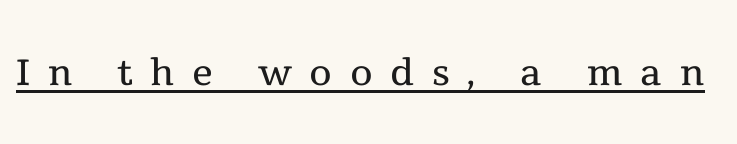
The type family on display is of the serif kind. Each letter keeps its own natural width here, so spacing adapts to shape. Think standard paragraph weight, or any step lighter than that. Posture: upright roman. A continuous stroke trails under the words, as in a hyperlink. Glyph-to-glyph distance is far greater than everyday printed text.
